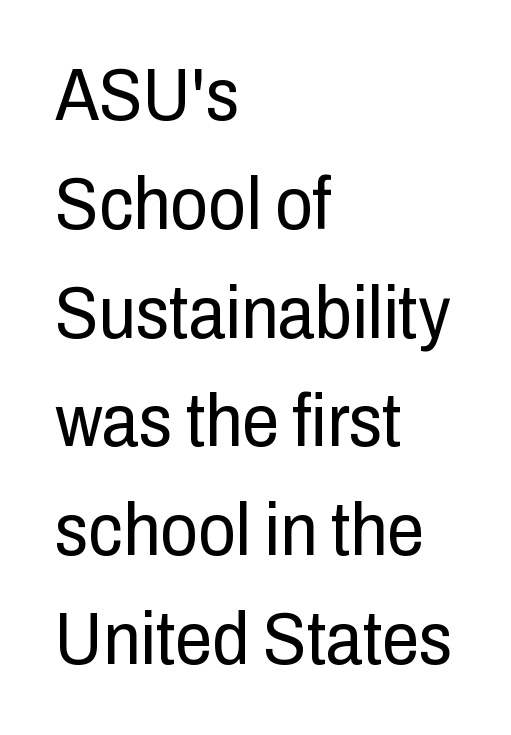
The image shows 74 px regular-weight, condensed sans-serif type, upright; set left-aligned, normal line spacing (1.47x), normal letter spacing, not underlined; low stroke contrast and a medium x-height.
